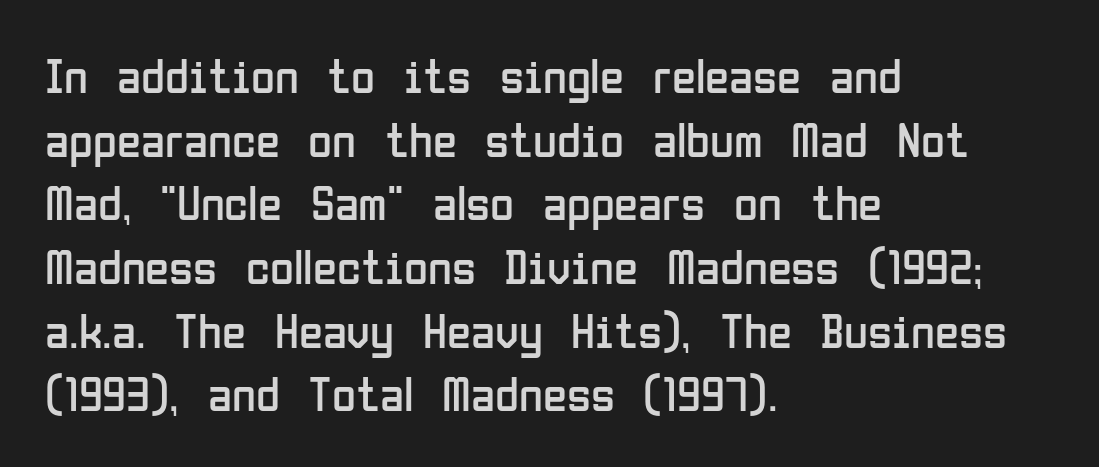
What's the leading like? Ordinary, nothing unusual. Proportional: the letters do not fall into vertical columns. Note: no serifs on the glyphs. Nope, not italic — everything's standing straight. Is the stroke heavy? The answer is a plain regular-or-lighter. Unmarked baselines from the first word to the last.
